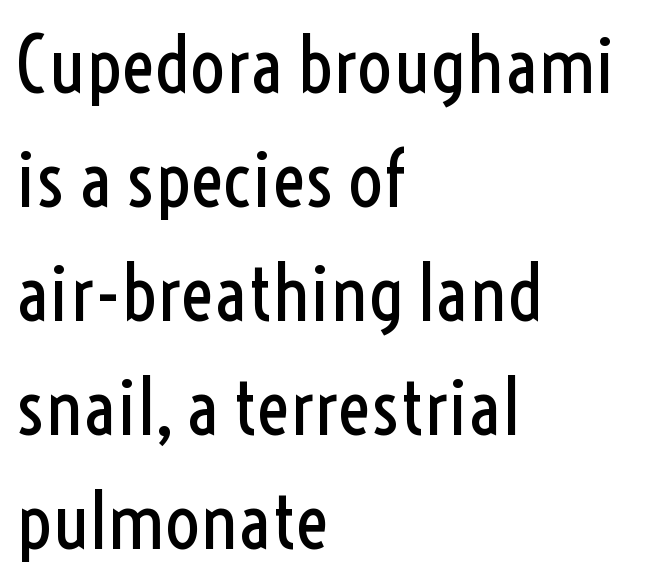
{"serif": "no", "italic": "no", "bold": "no", "weight": "regular", "width": "condensed", "x_height": "medium", "monospaced": "no", "underline": "no", "align": "left", "line_spacing": "normal", "line_spacing_ratio": 1.46, "letter_spacing": "normal", "letter_spacing_em": 0.0, "glyph_px": 78}
